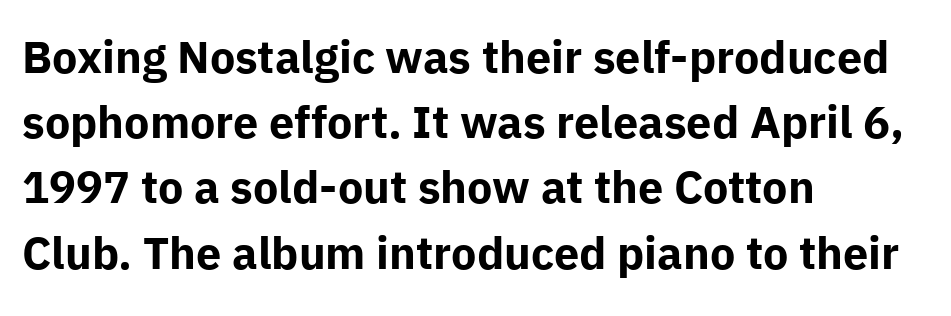
Q: Is the text bold? A: Yes.
Q: Is the text italic (slanted)? A: No, it is upright.
Q: Is the typeface a serif or a sans-serif typeface? A: Sans-serif.
Q: Is the text underlined? A: No.
Q: How is the paragraph aligned? A: Left-aligned.
Q: Is the spacing between letters normal or unusually wide? A: Normal.
Q: Is the spacing between lines tight, normal or loose? A: Normal.
Q: Width (condensed, normal, or wide)? A: Normal.
Q: Stroke contrast? A: Low.
Q: x-height? A: Medium.
Q: Monospaced? A: No.
